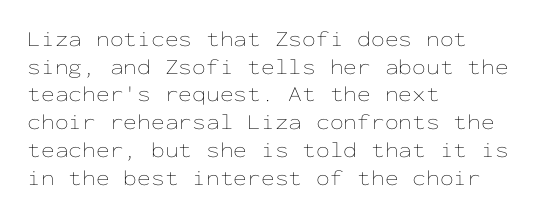
The image shows 22 px text type, upright; set left-aligned, normal line spacing (1.26x), normal letter spacing, not underlined.
